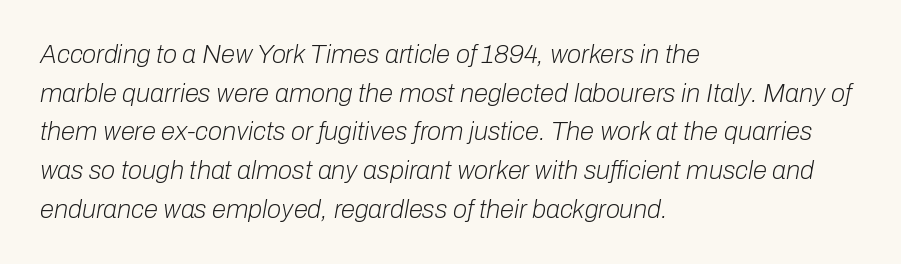
The image shows 26 px text type, italic (leaning right); set left-aligned, normal line spacing (1.49x), normal letter spacing, not underlined.
